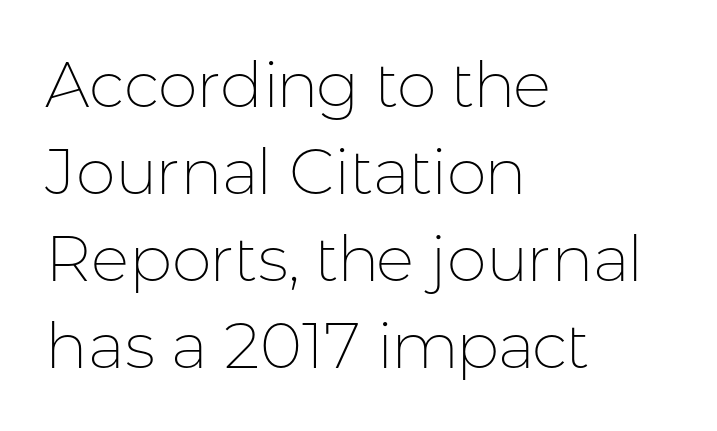
Q: Is the text bold? A: No.
Q: Is the text italic (slanted)? A: No, it is upright.
Q: Is the typeface a serif or a sans-serif typeface? A: Sans-serif.
Q: Is the text underlined? A: No.
Q: How is the paragraph aligned? A: Left-aligned.
Q: Is the spacing between letters normal or unusually wide? A: Normal.
Q: Is the spacing between lines tight, normal or loose? A: Normal.
Q: Width (condensed, normal, or wide)? A: Normal.
Q: Stroke contrast? A: Low.
Q: x-height? A: Medium.
Q: Monospaced? A: No.
